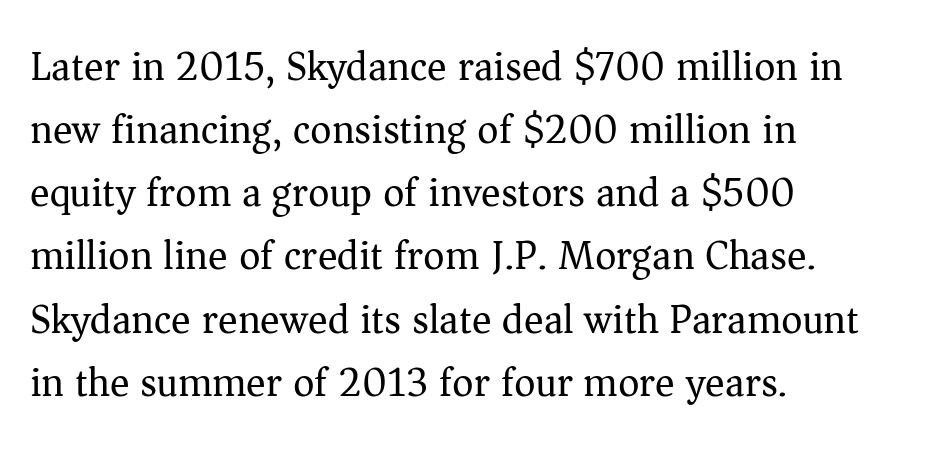
{"serif": "yes", "italic": "no", "bold": "no", "weight": "regular", "width": "normal", "stroke_contrast": "medium", "x_height": "medium", "monospaced": "no", "underline": "no", "align": "left", "line_spacing": "normal", "line_spacing_ratio": 1.54, "letter_spacing": "normal", "letter_spacing_em": 0.0, "glyph_px": 41}
